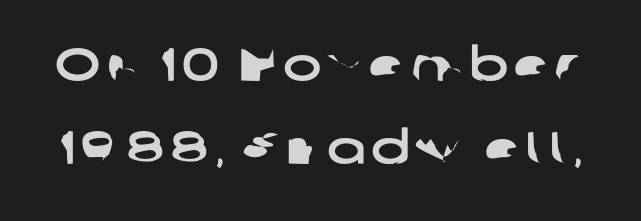
Q: Is the typeface a serif or a sans-serif typeface? A: Sans-serif.
Q: Is the text underlined? A: No.
Q: Width (condensed, normal, or wide)? A: Wide.
Q: Stroke contrast? A: Low.
Q: x-height? A: Medium.
Q: Monospaced? A: No.
